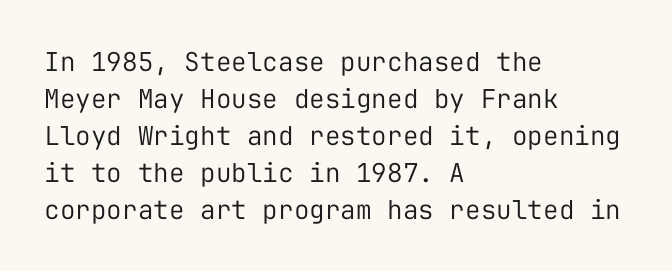
{"italic": "no", "bold": "no", "underline": "no", "align": "left", "line_spacing": "normal", "line_spacing_ratio": 1.42, "letter_spacing": "normal", "letter_spacing_em": 0.0, "glyph_px": 26}
